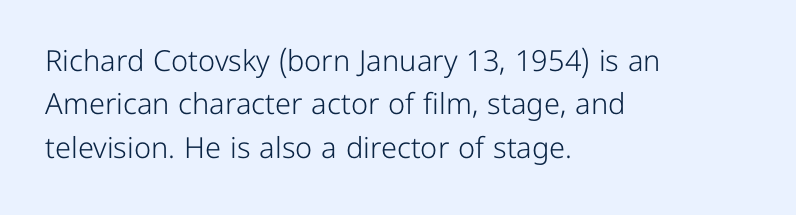
These glyphs show unthickened strokes, regular width or finer. Check where the strokes stop: nothing finishes them off — pure sans. Is this a fixed-width face? No — the glyphs have proportional, varying widths. Horizontally, the lines are justified to the leading edge only. Descenders are the only things crossing below the line.
